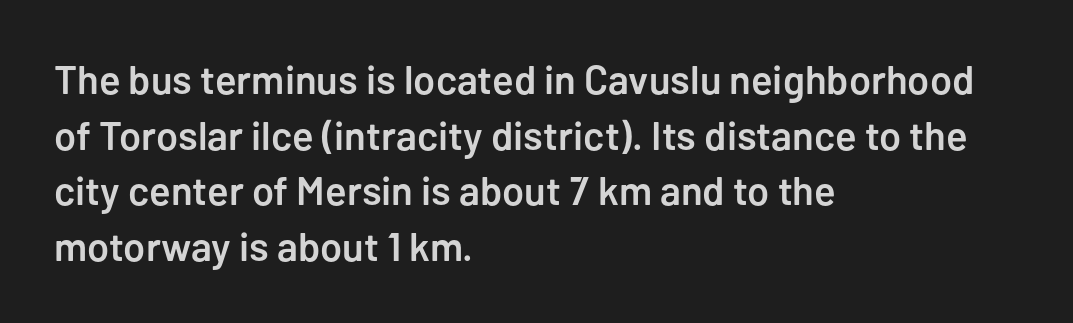
The image shows 40 px semibold sans-serif type, upright; set left-aligned, normal line spacing (1.39x), normal letter spacing, not underlined; low stroke contrast and a medium x-height.
